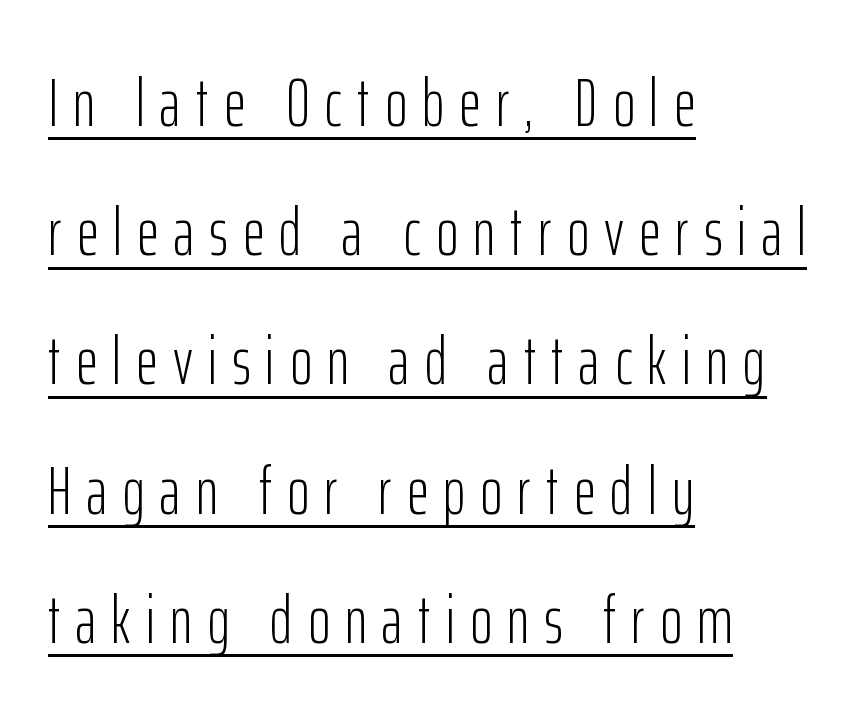
Q: Is the text bold? A: No.
Q: Is the text italic (slanted)? A: No, it is upright.
Q: Is the typeface a serif or a sans-serif typeface? A: Sans-serif.
Q: Is the text underlined? A: Yes.
Q: How is the paragraph aligned? A: Left-aligned.
Q: Is the spacing between letters normal or unusually wide? A: Unusually wide.
Q: Is the spacing between lines tight, normal or loose? A: Loose.
Q: Width (condensed, normal, or wide)? A: Condensed.
Q: Stroke contrast? A: Low.
Q: x-height? A: Medium.
Q: Monospaced? A: No.
